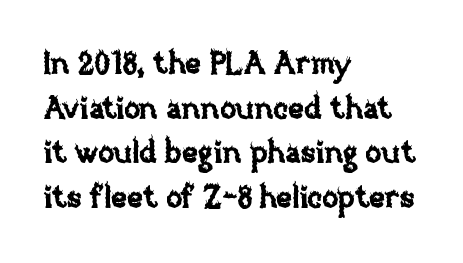
Q: Is the text italic (slanted)? A: No, it is upright.
Q: Is the text underlined? A: No.
Q: How is the paragraph aligned? A: Left-aligned.
Q: Is the spacing between letters normal or unusually wide? A: Normal.
Q: Is the spacing between lines tight, normal or loose? A: Normal.
Q: Width (condensed, normal, or wide)? A: Normal.
Q: Stroke contrast? A: Low.
Q: x-height? A: Large.
Q: Monospaced? A: No.
